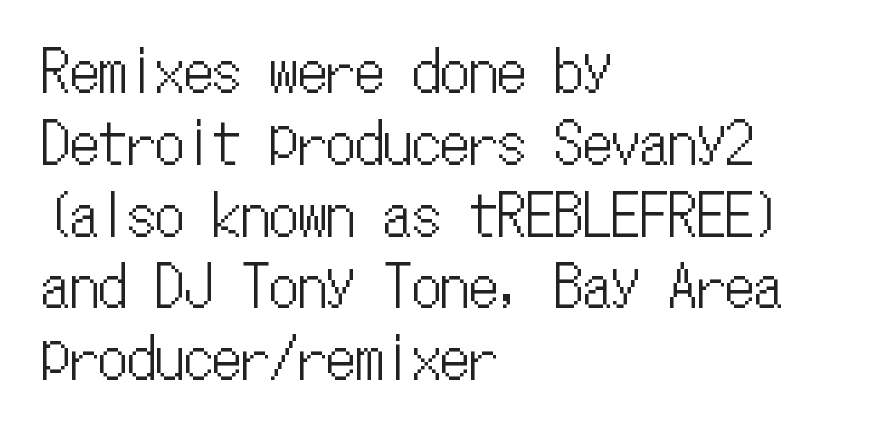
Fixed-width glyphs throughout — classic coding-font behaviour. What's the leading like? Ordinary, nothing unusual. The rendering anchors every line to the left-hand side. The line texture is even and compact thanks to regular tracking. The specimen reads as upright at a glance.
